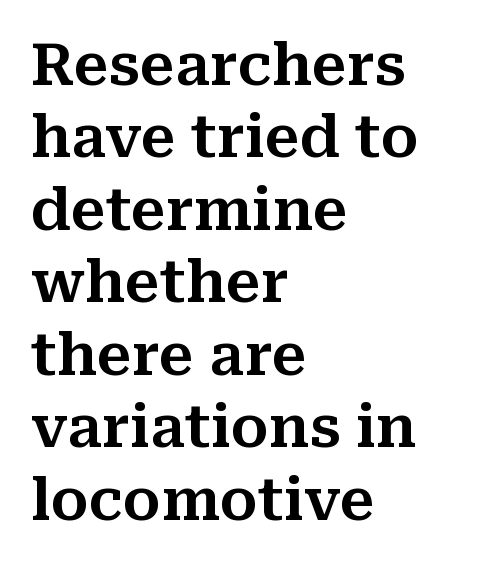
Vertical spacing — default. These lines stack with their left ends in a neat column. Think of a printed novel: that variable character pitch is what you see here. Regarding serifs, this sample has them.
